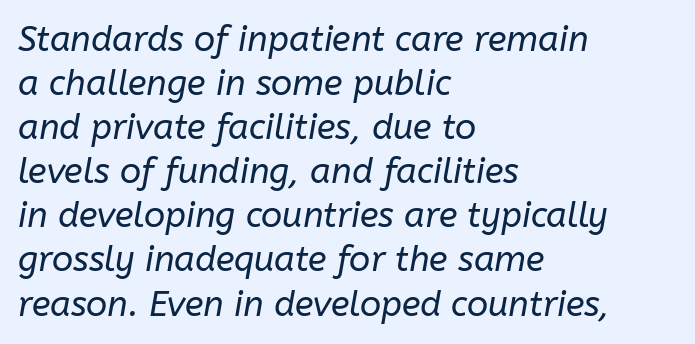
Q: Is the text bold? A: No.
Q: Is the text italic (slanted)? A: Yes, it leans right by about 10 degrees.
Q: Is the text underlined? A: No.
Q: How is the paragraph aligned? A: Left-aligned.
Q: Is the spacing between letters normal or unusually wide? A: Normal.
Q: Is the spacing between lines tight, normal or loose? A: Normal.
Q: Width (condensed, normal, or wide)? A: Normal.
Q: Stroke contrast? A: Low.
Q: x-height? A: Medium.
Q: Monospaced? A: No.
